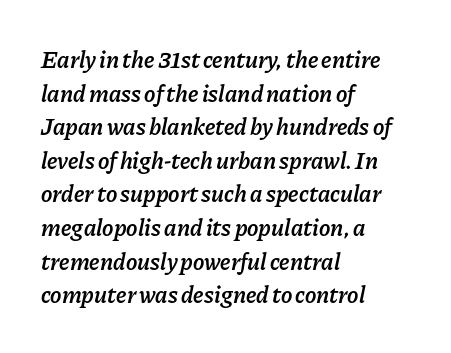
Q: Is the text bold? A: Semi-bold.
Q: Is the text italic (slanted)? A: Yes, it leans right by about 11 degrees.
Q: Is the text underlined? A: No.
Q: How is the paragraph aligned? A: Left-aligned.
Q: Is the spacing between letters normal or unusually wide? A: Normal.
Q: Is the spacing between lines tight, normal or loose? A: Normal.
